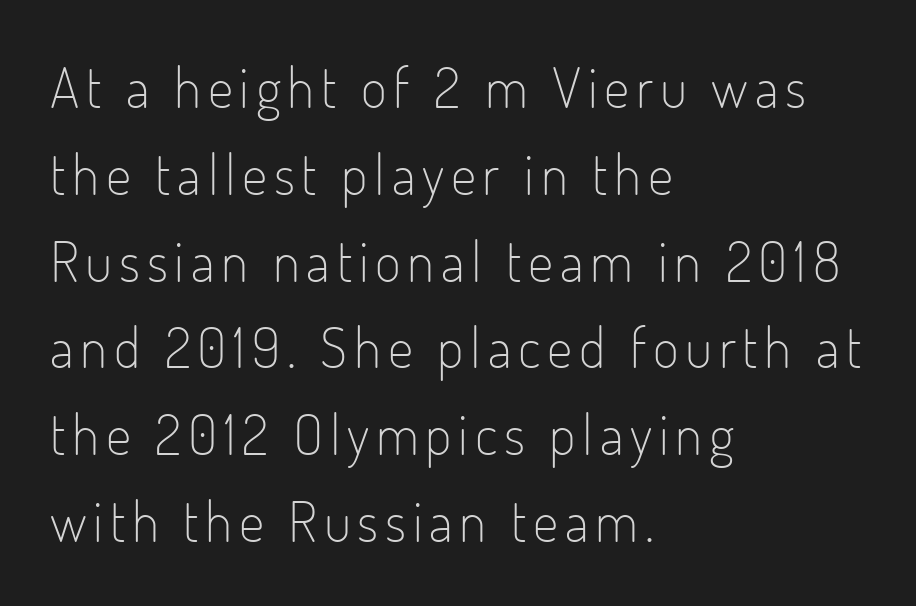
Italic: no, the glyphs are upright roman. This sample uses a sans-serif face. Weight: regular or lighter. Spacing verdict: proportional, widths tailored to each character. The space between consecutive lines is moderate. Which margin do the lines hug? The left one — the right edge is uneven.
